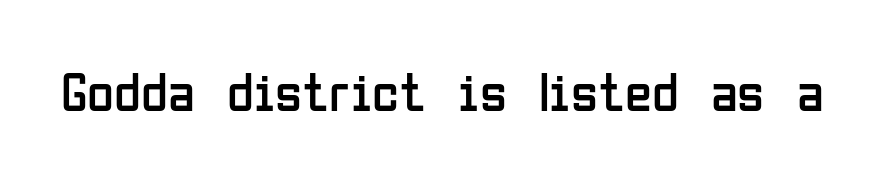
The image shows 55 px regular-weight, condensed sans-serif type, upright; set normal letter spacing, not underlined; low stroke contrast and a medium x-height.
